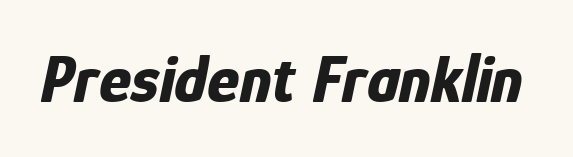
Caption: bold face, heavy strokes. Style check: oblique. Is the letter spacing exaggerated? No — it looks like the ordinary default. Has an underline been added? It has not.
